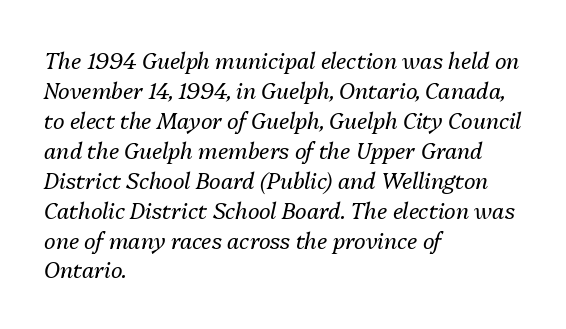
Q: Is the text bold? A: No.
Q: Is the text italic (slanted)? A: Yes, it leans right by about 13 degrees.
Q: Is the text underlined? A: No.
Q: How is the paragraph aligned? A: Left-aligned.
Q: Is the spacing between letters normal or unusually wide? A: Normal.
Q: Is the spacing between lines tight, normal or loose? A: Normal.
